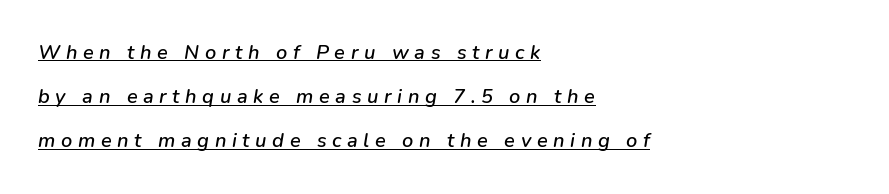
{"italic": "yes", "lean": "right", "slant_degrees": 9, "underline": "yes", "align": "left", "line_spacing": "loose", "line_spacing_ratio": 2.21, "letter_spacing": "wide", "letter_spacing_em": 0.28, "glyph_px": 20}
